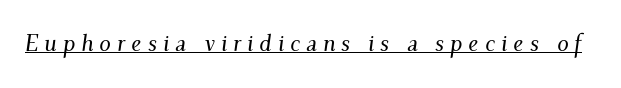
Emphasis is given by a line drawn under the lettering. Words appear elongated and porous because spacing is wide. If you drew a line through each stem, it would be angled.
